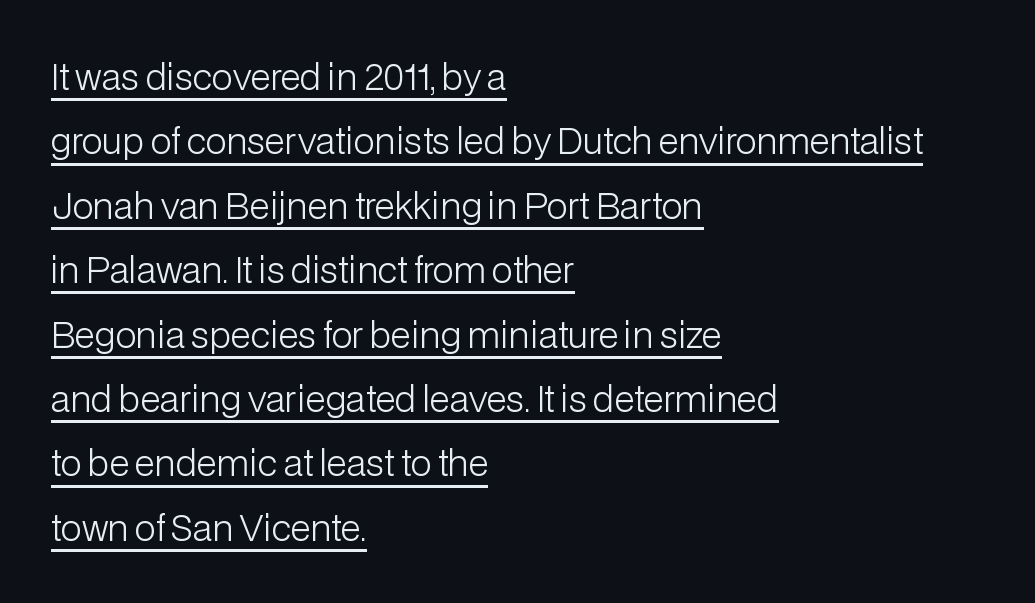
The type is set solid horizontally, with unmodified tracking. The paragraph shown leans on its left margin. The typesetter has applied underlining to the passage shown. Notice how the stems are strictly vertical — no italics here. The rendering uses natural spacing where letterforms have individual widths. The strokes are not fattened; the text isn't bold.
